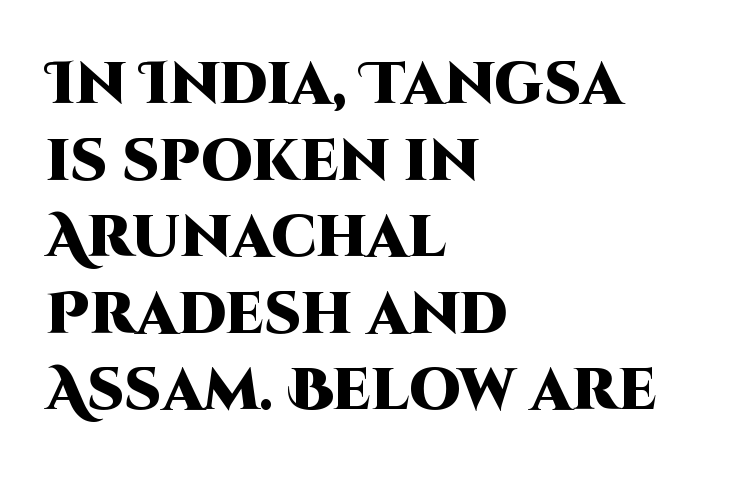
The image shows 58 px heavy sans-serif type, upright; set left-aligned, normal line spacing (1.32x), normal letter spacing, not underlined; high stroke contrast and a large x-height.
